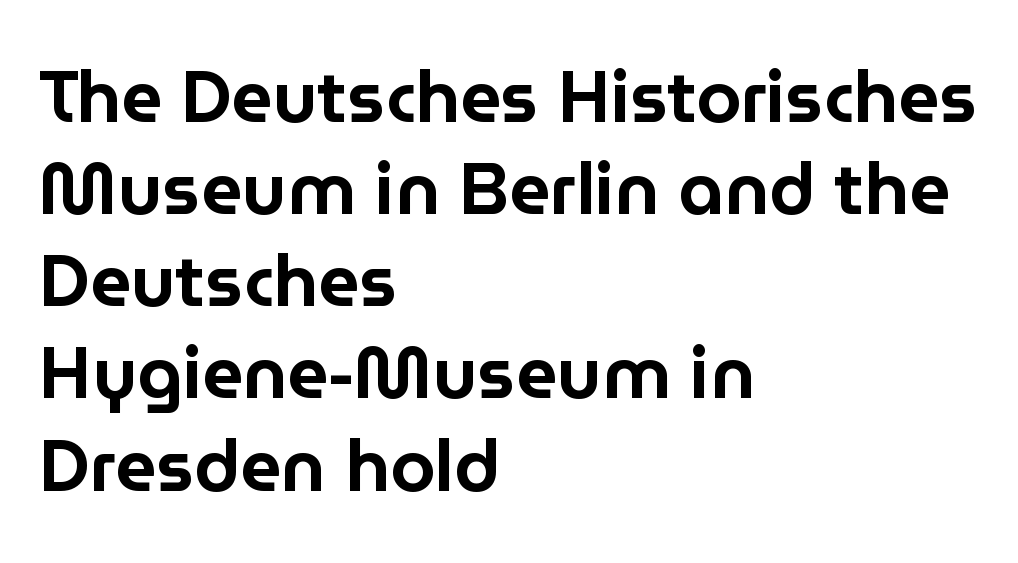
These lines are rendered in a variable-pitch font. Observe the ordinary spacing: letters are neighbours, not strangers. Posture: upright roman. The rows are spaced the way most documents space them.
